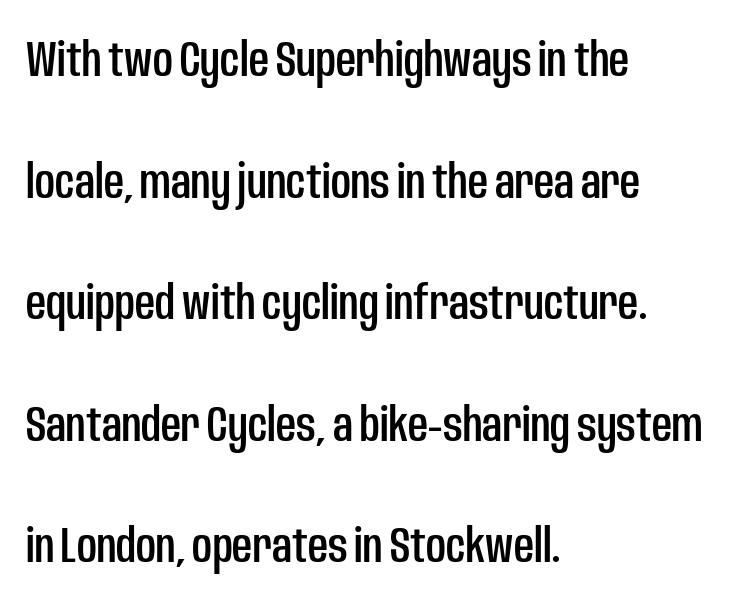
{"serif": "no", "italic": "no", "width": "condensed", "stroke_contrast": "low", "x_height": "large", "monospaced": "no", "underline": "no", "align": "left", "line_spacing": "loose", "line_spacing_ratio": 2.48, "letter_spacing": "normal", "letter_spacing_em": 0.0, "glyph_px": 49}
